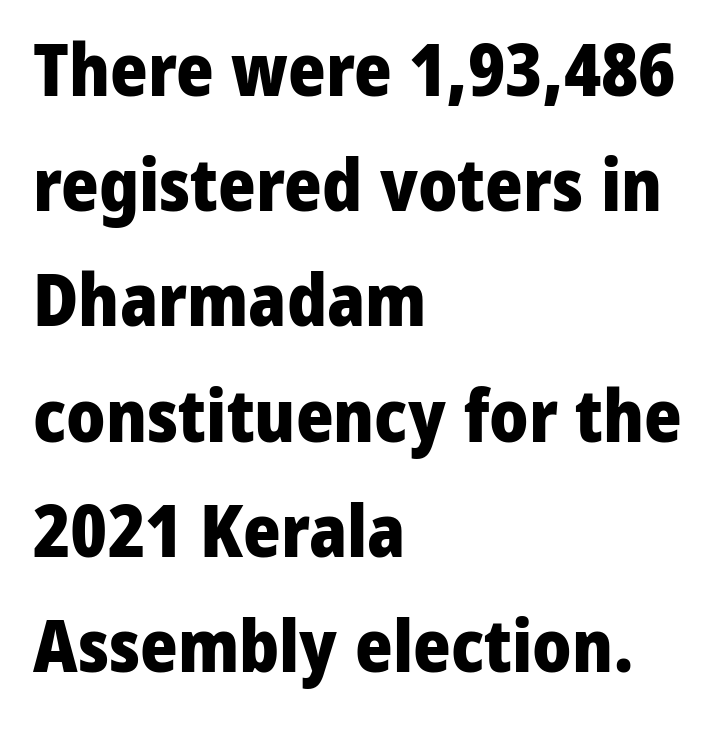
The image shows 72 px heavy sans-serif type, upright; set left-aligned, normal line spacing (1.6x), normal letter spacing, not underlined; low stroke contrast and a medium x-height.
